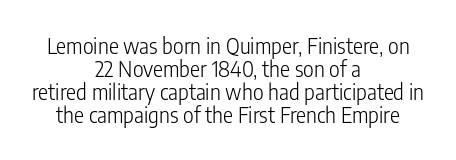
Q: Is the text bold? A: No.
Q: Is the text italic (slanted)? A: No, it is upright.
Q: Is the text underlined? A: No.
Q: How is the paragraph aligned? A: Centered.
Q: Is the spacing between letters normal or unusually wide? A: Normal.
Q: Is the spacing between lines tight, normal or loose? A: Tight.
